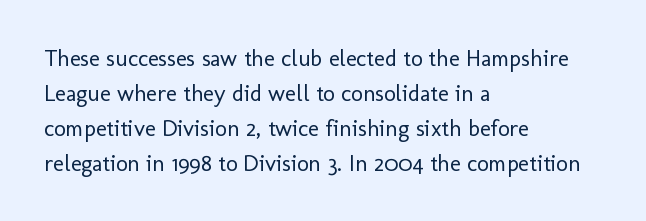
The image shows 23 px text type, upright; set left-aligned, normal line spacing (1.52x), normal letter spacing, not underlined.
